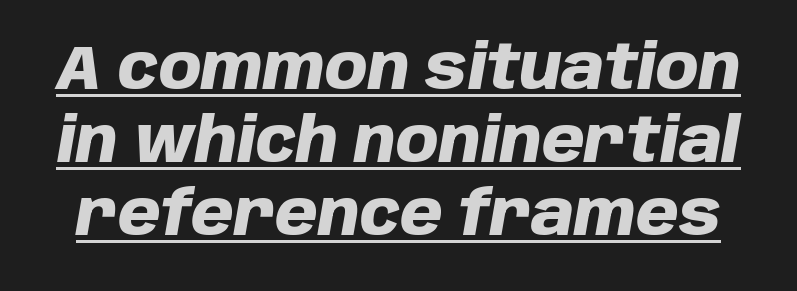
The image shows 61 px heavy type, italic (leaning right); set line spacing 1.2x, normal letter spacing, underlined; low stroke contrast and a large x-height.
